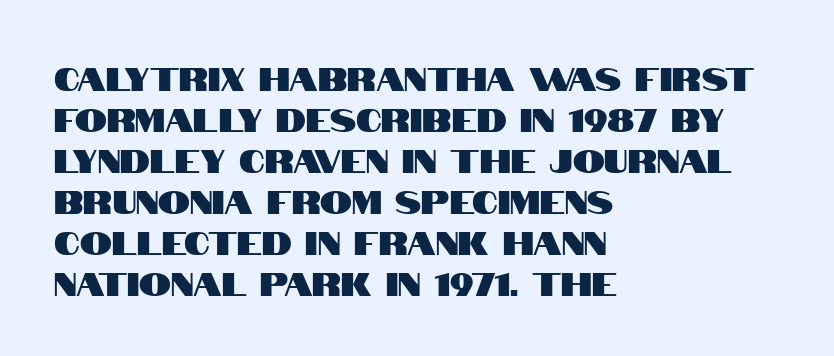
Q: Is the text italic (slanted)? A: No, it is upright.
Q: Is the typeface a serif or a sans-serif typeface? A: Sans-serif.
Q: Is the text underlined? A: No.
Q: How is the paragraph aligned? A: Left-aligned.
Q: Is the spacing between letters normal or unusually wide? A: Normal.
Q: Is the spacing between lines tight, normal or loose? A: Normal.
Q: Width (condensed, normal, or wide)? A: Condensed.
Q: Stroke contrast? A: High.
Q: x-height? A: Large.
Q: Monospaced? A: No.
